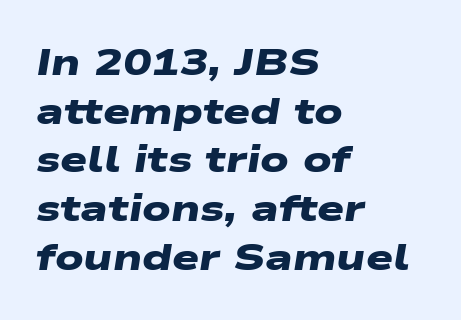
The image shows 38 px heavy, wide sans-serif type; set left-aligned, normal line spacing (1.28x), normal letter spacing, not underlined; low stroke contrast and a medium x-height.
